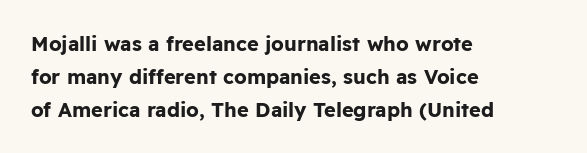
Chunky letters — that's bold for sure. This sample keeps an unexceptional amount of space between lines. The passage shown has conventional tracking throughout. Style check: upright.
